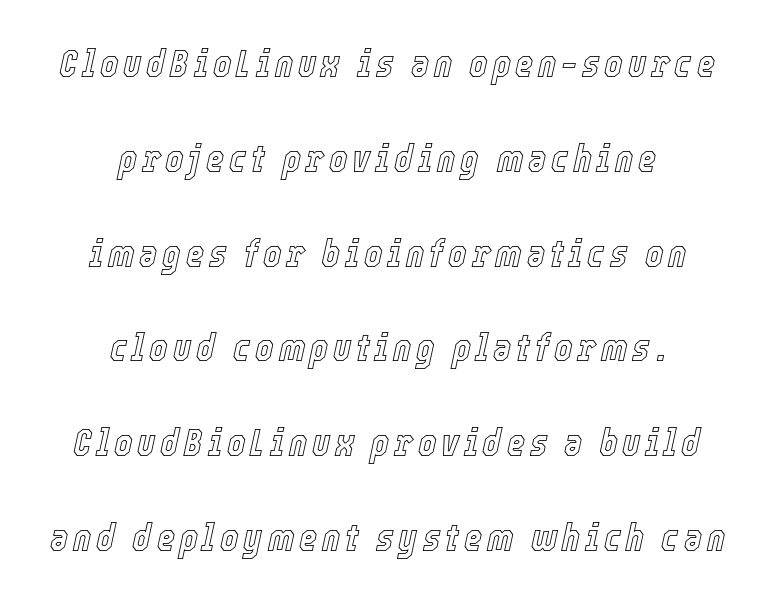
The image shows 39 px condensed type, italic (leaning right); set centered, loose line spacing (2.43x), not underlined; a medium x-height.
